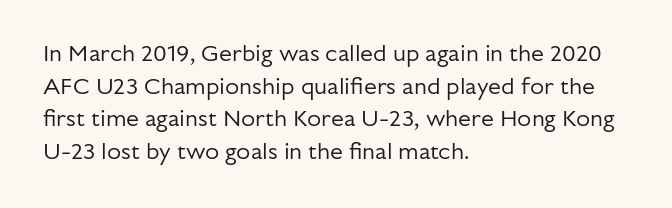
Q: Is the text bold? A: No.
Q: Is the text italic (slanted)? A: No, it is upright.
Q: Is the text underlined? A: No.
Q: How is the paragraph aligned? A: Left-aligned.
Q: Is the spacing between letters normal or unusually wide? A: Normal.
Q: Is the spacing between lines tight, normal or loose? A: Normal.
